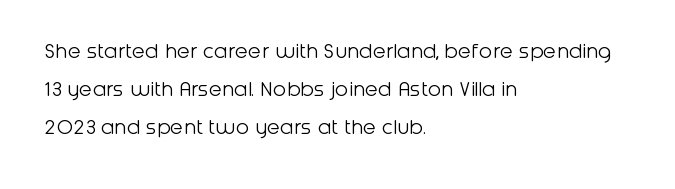
Q: Is the text bold? A: No.
Q: Is the text italic (slanted)? A: No, it is upright.
Q: Is the text underlined? A: No.
Q: How is the paragraph aligned? A: Left-aligned.
Q: Is the spacing between letters normal or unusually wide? A: Normal.
Q: Is the spacing between lines tight, normal or loose? A: Normal.
